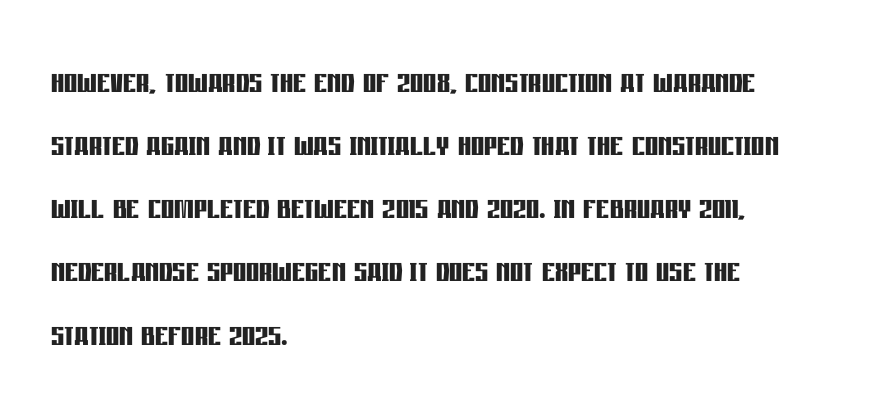
The image shows 41 px semibold, condensed sans-serif type, upright; set left-aligned, normal line spacing (1.54x), normal letter spacing, not underlined; low stroke contrast and a large x-height.
